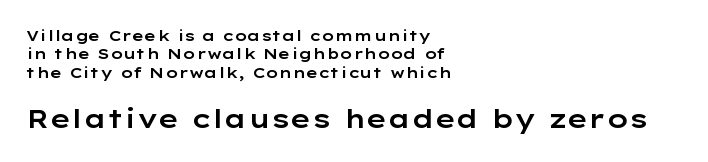
Q: Is the text italic (slanted)? A: No, it is upright.
Q: Is the text underlined? A: No.
Q: How is the paragraph aligned? A: Left-aligned.
Q: Is the spacing between letters normal or unusually wide? A: Normal.
Q: Which block of text is set in a larger size, the first (top) or the second (bottom)? A: The second (bottom) one.
